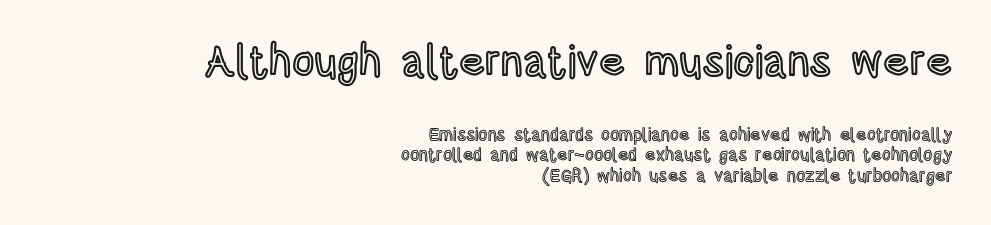
Q: Is the text italic (slanted)? A: No, it is upright.
Q: Is the text underlined? A: No.
Q: How is the paragraph aligned? A: Right-aligned.
Q: Is the spacing between letters normal or unusually wide? A: Normal.
Q: Is the spacing between lines tight, normal or loose? A: Tight.
Q: Which block of text is set in a larger size, the first (top) or the second (bottom)? A: The first (top) one.
Q: Width (condensed, normal, or wide)? A: Condensed.
Q: x-height? A: Large.
Q: Monospaced? A: No.
